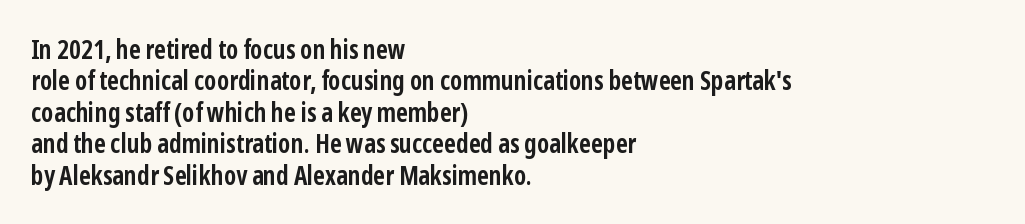
The image shows 26 px bold type, upright; set left-aligned, line spacing 1.21x, normal letter spacing, not underlined.
